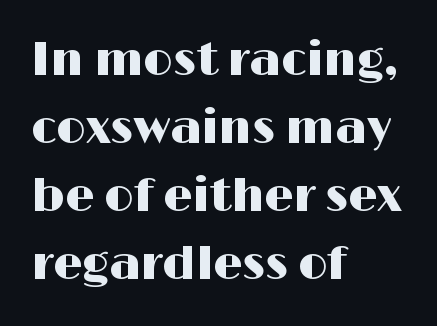
Observe the absence of serifs on each vertical stroke in this sample. How are the letters spaced? Ordinarily, with no added tracking. Each new line begins a customary step beneath the previous one. Varying glyph widths throughout — classic text-font behaviour. Has an underline been added? It has not. Posture: upright roman.
